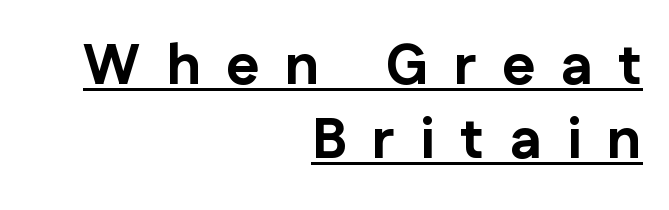
Q: Is the text bold? A: Yes.
Q: Is the text italic (slanted)? A: No, it is upright.
Q: Is the typeface a serif or a sans-serif typeface? A: Sans-serif.
Q: Is the text underlined? A: Yes.
Q: How is the paragraph aligned? A: Right-aligned.
Q: Is the spacing between letters normal or unusually wide? A: Unusually wide.
Q: Is the spacing between lines tight, normal or loose? A: Normal.
Q: Width (condensed, normal, or wide)? A: Normal.
Q: Stroke contrast? A: Low.
Q: x-height? A: Medium.
Q: Monospaced? A: No.
